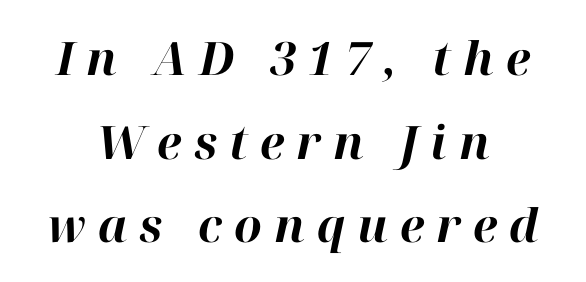
{"italic": "yes", "lean": "right", "slant_degrees": 12, "bold": "yes", "weight": "bold", "width": "normal", "stroke_contrast": "high", "x_height": "medium", "monospaced": "no", "underline": "no", "line_spacing_ratio": 1.82, "letter_spacing": "wide", "letter_spacing_em": 0.26, "glyph_px": 46}
